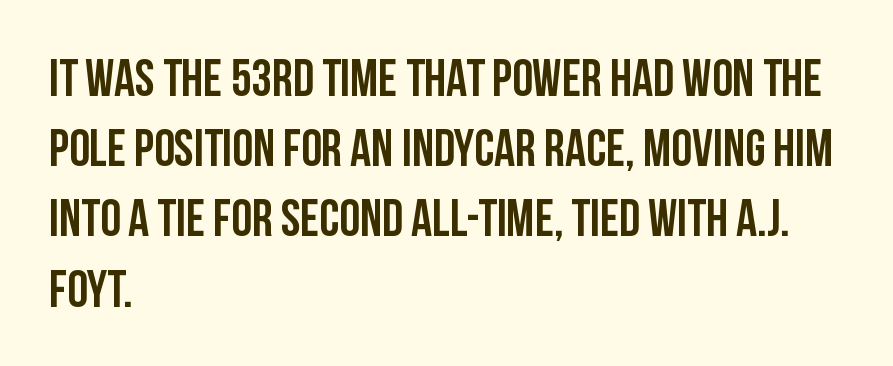
Nope, no serifs anywhere on these letters. You can tell it's not italic because the verticals are truly vertical. Nobody touched the tracking dial on this one. The text block is weighted toward the left margin, trailing off unevenly rightward. Is there much room between lines? A standard amount, neither cramped nor airy.
